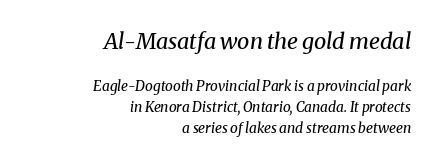
{"italic": "yes", "lean": "right", "slant_degrees": 8, "bold": "no", "underline": "no", "align": "right", "line_spacing": "normal", "line_spacing_ratio": 1.49, "letter_spacing": "normal", "letter_spacing_em": 0.0, "larger_block": "first", "size_ratio": 1.57, "glyph_px": 22}
